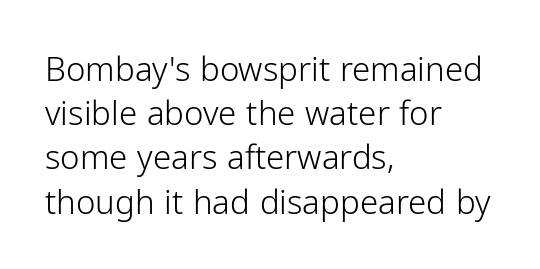
Q: Is the text bold? A: No.
Q: Is the text italic (slanted)? A: No, it is upright.
Q: Is the typeface a serif or a sans-serif typeface? A: Sans-serif.
Q: Is the text underlined? A: No.
Q: How is the paragraph aligned? A: Left-aligned.
Q: Is the spacing between letters normal or unusually wide? A: Normal.
Q: Is the spacing between lines tight, normal or loose? A: Normal.
Q: Width (condensed, normal, or wide)? A: Normal.
Q: Stroke contrast? A: Low.
Q: x-height? A: Medium.
Q: Monospaced? A: No.
